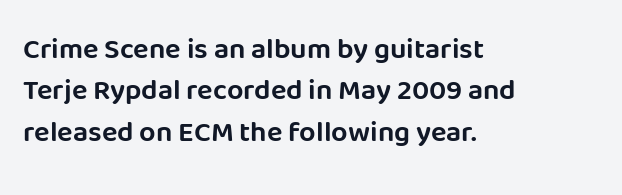
Q: Is the text italic (slanted)? A: No, it is upright.
Q: Is the typeface a serif or a sans-serif typeface? A: Sans-serif.
Q: Is the text underlined? A: No.
Q: How is the paragraph aligned? A: Left-aligned.
Q: Is the spacing between letters normal or unusually wide? A: Normal.
Q: Is the spacing between lines tight, normal or loose? A: Normal.
Q: Width (condensed, normal, or wide)? A: Normal.
Q: Stroke contrast? A: Low.
Q: x-height? A: Large.
Q: Monospaced? A: No.
